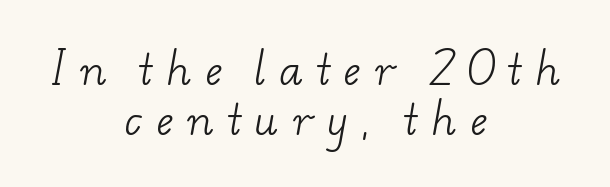
A student would call this center alignment; a typographer would say set centered. How are the letters spaced? Widely, with obvious added tracking. Each letter keeps its own natural width here, so spacing adapts to shape. Heaviness? Minimal to ordinary, like unemphasized prose. Plain, unruled lines of type. Serifs: yes, visible at the terminals of the letterforms.
